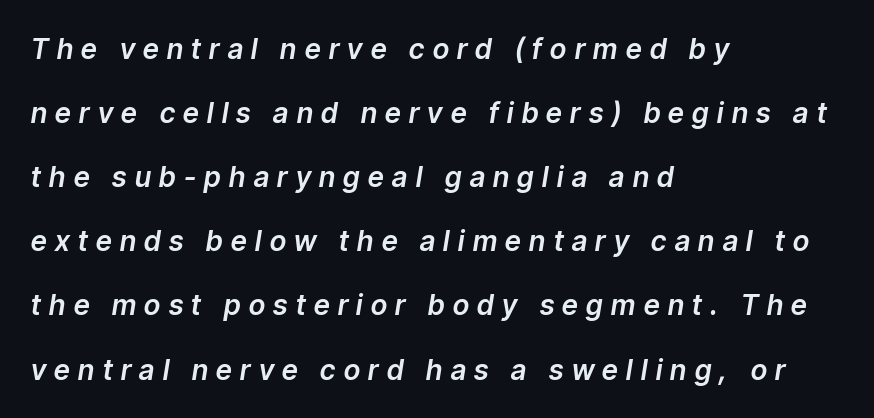
{"italic": "yes", "lean": "right", "slant_degrees": 9, "width": "normal", "stroke_contrast": "low", "x_height": "medium", "monospaced": "no", "underline": "no", "align": "left", "line_spacing": "loose", "line_spacing_ratio": 2.29, "letter_spacing": "wide", "letter_spacing_em": 0.3, "glyph_px": 28}
